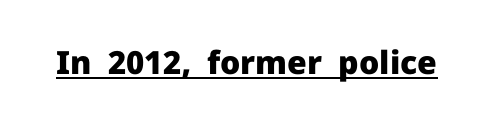
{"serif": "no", "italic": "no", "bold": "yes", "weight": "heavy", "width": "normal", "stroke_contrast": "low", "x_height": "medium", "monospaced": "no", "underline": "yes", "letter_spacing": "normal", "letter_spacing_em": 0.0, "glyph_px": 32}
